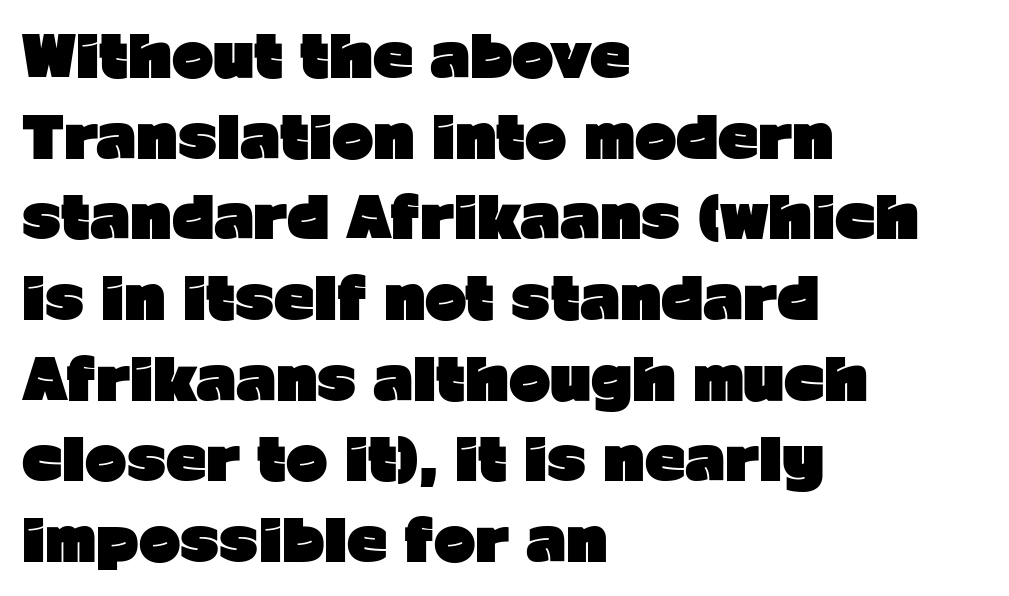
{"serif": "no", "italic": "no", "bold": "yes", "weight": "heavy", "width": "normal", "stroke_contrast": "low", "x_height": "medium", "monospaced": "no", "underline": "no", "align": "left", "line_spacing": "normal", "line_spacing_ratio": 1.44, "letter_spacing": "normal", "letter_spacing_em": 0.0, "glyph_px": 56}
